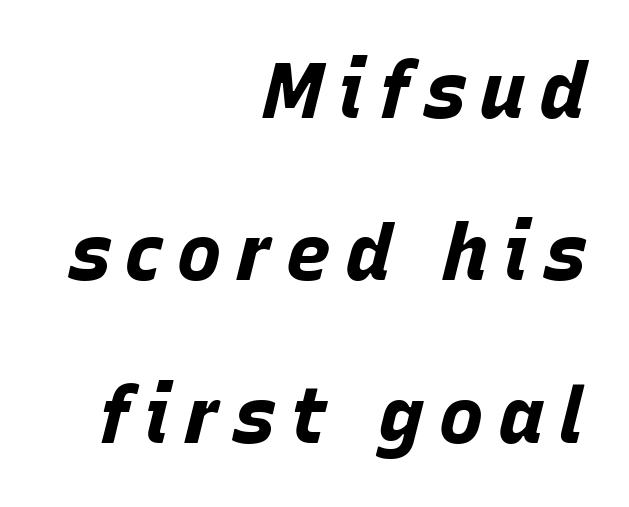
Q: Is the text bold? A: Yes.
Q: Is the text italic (slanted)? A: Yes, it leans right by about 15 degrees.
Q: Is the text underlined? A: No.
Q: How is the paragraph aligned? A: Right-aligned.
Q: Is the spacing between lines tight, normal or loose? A: Loose.
Q: Width (condensed, normal, or wide)? A: Normal.
Q: Stroke contrast? A: Low.
Q: x-height? A: Large.
Q: Monospaced? A: No.
